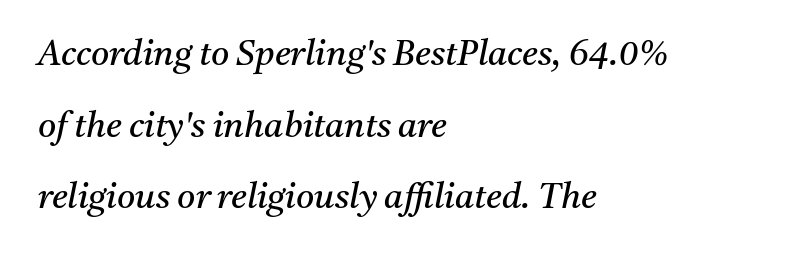
Q: Is the text bold? A: No.
Q: Is the text italic (slanted)? A: Yes, it leans right by about 11 degrees.
Q: Is the typeface a serif or a sans-serif typeface? A: Serif.
Q: Is the text underlined? A: No.
Q: How is the paragraph aligned? A: Left-aligned.
Q: Is the spacing between letters normal or unusually wide? A: Normal.
Q: Is the spacing between lines tight, normal or loose? A: Loose.
Q: Width (condensed, normal, or wide)? A: Normal.
Q: Stroke contrast? A: Medium.
Q: x-height? A: Medium.
Q: Monospaced? A: No.
